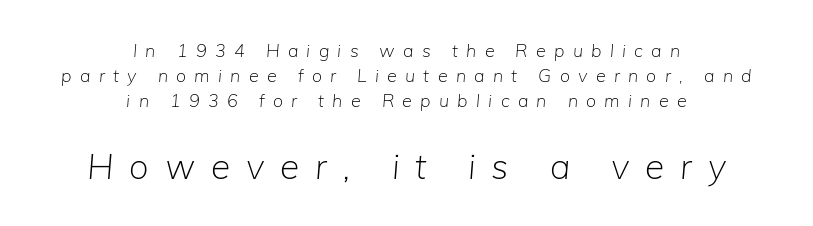
Q: Is the text bold? A: No.
Q: Is the text italic (slanted)? A: Yes, it leans right by about 5 degrees.
Q: Is the text underlined? A: No.
Q: How is the paragraph aligned? A: Centered.
Q: Is the spacing between letters normal or unusually wide? A: Unusually wide.
Q: Is the spacing between lines tight, normal or loose? A: Normal.
Q: Which block of text is set in a larger size, the first (top) or the second (bottom)? A: The second (bottom) one.
Q: Width (condensed, normal, or wide)? A: Normal.
Q: Stroke contrast? A: Low.
Q: x-height? A: Medium.
Q: Monospaced? A: No.
